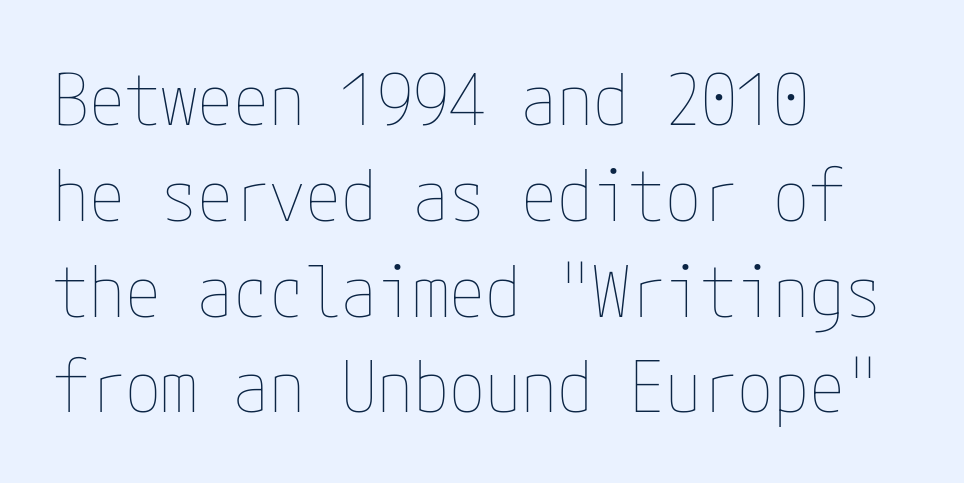
The image shows 72 px thin, condensed type, upright; set left-aligned, normal line spacing (1.33x), normal letter spacing, not underlined; low stroke contrast and a medium x-height.
